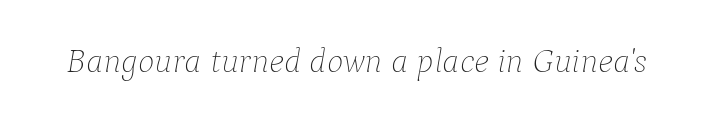
The letters sit at their default tracking, neither squeezed nor spread. The strokes are not fattened; the text isn't bold. Character widths vary here, with narrow letters taking less room than wide ones. There's an unmistakable incline to the writing here. Type without underlining.
